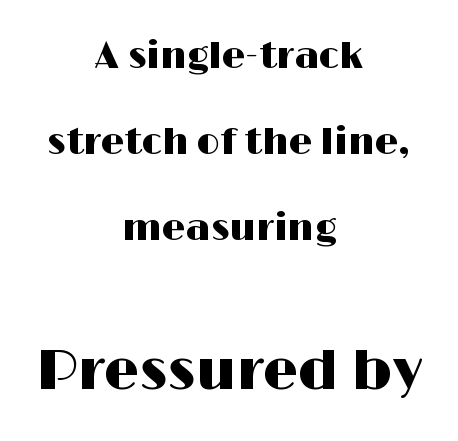
The image shows 56 px wide sans-serif type, upright; set centered, loose line spacing (2.33x), normal letter spacing, not underlined; the second (bottom) block is 1.51x larger; high stroke contrast and a medium x-height.
